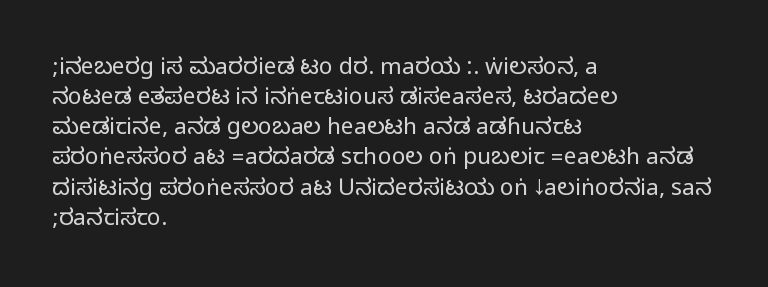
The ragged edge is on the right, which tells us the setting is flush left. What's the leading like? Ordinary, nothing unusual. Posture: straight, roman, zero tilt. The face used here is rendered with its standard letterfit. Letters rest on an invisible, unmarked baseline.
